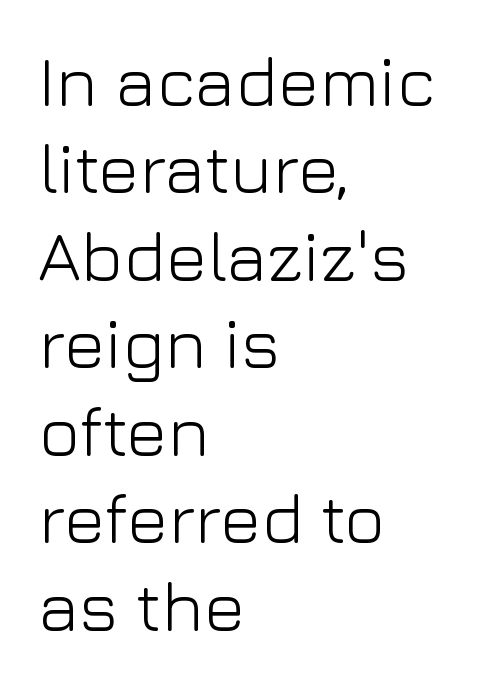
{"serif": "no", "italic": "no", "bold": "no", "weight": "light", "width": "normal", "stroke_contrast": "low", "x_height": "medium", "monospaced": "no", "underline": "no", "align": "left", "line_spacing": "normal", "line_spacing_ratio": 1.25, "letter_spacing": "normal", "letter_spacing_em": 0.0, "glyph_px": 70}
